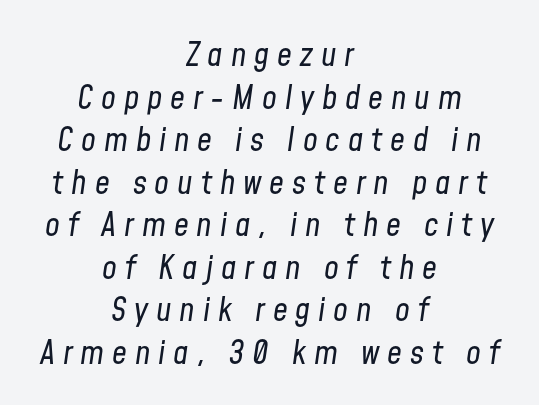
Q: Is the text bold? A: No.
Q: Is the text italic (slanted)? A: Yes, it leans right by about 8 degrees.
Q: Is the text underlined? A: No.
Q: How is the paragraph aligned? A: Centered.
Q: Is the spacing between letters normal or unusually wide? A: Unusually wide.
Q: Is the spacing between lines tight, normal or loose? A: Normal.
Q: Width (condensed, normal, or wide)? A: Condensed.
Q: Stroke contrast? A: Low.
Q: x-height? A: Medium.
Q: Monospaced? A: No.
